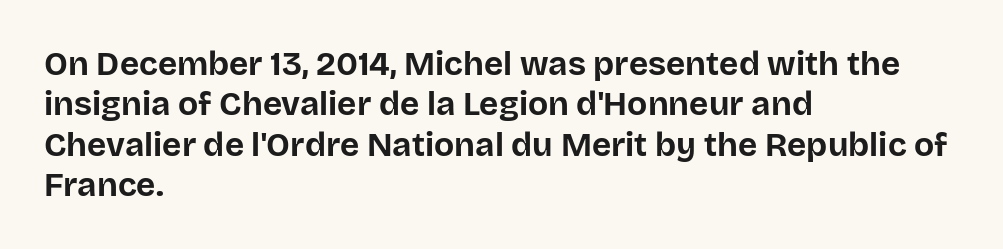
The image shows 33 px bold sans-serif type, upright; set left-aligned, line spacing 1.22x, normal letter spacing, not underlined; low stroke contrast and a large x-height.
